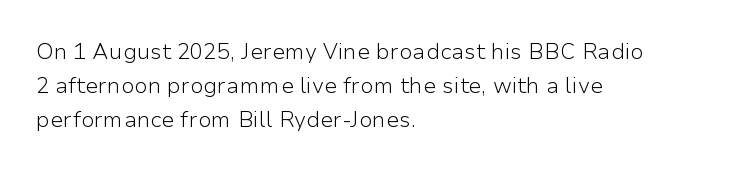
The image shows 22 px text type, upright; set left-aligned, normal line spacing (1.54x), normal letter spacing, not underlined.
